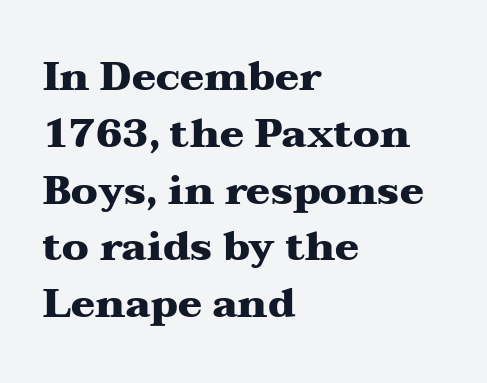
{"serif": "yes", "italic": "no", "bold": "yes", "weight": "heavy", "width": "wide", "stroke_contrast": "medium", "x_height": "medium", "monospaced": "no", "underline": "no", "align": "left", "line_spacing": "normal", "line_spacing_ratio": 1.42, "letter_spacing": "normal", "letter_spacing_em": 0.0, "glyph_px": 40}
